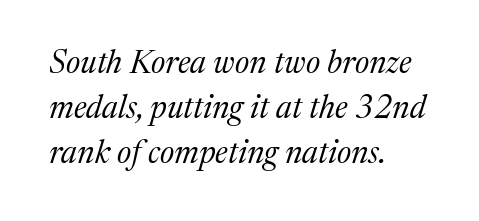
The passage is arranged the way most books set body copy — flush left. Stroke mass is kept to a normal reading level or below. The foot of each line stays bare and open. Looks like regular typesetting: each glyph gets only the width it needs. Is the type slanted? Yes — the strokes lean at a clear angle. Observe the serifs anchoring each vertical stroke in this sample.
